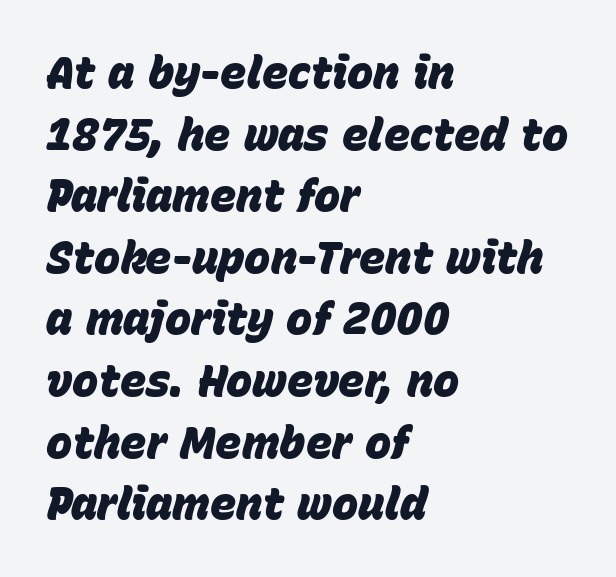
Q: Is the text bold? A: Yes.
Q: Is the text italic (slanted)? A: Yes, it leans right by about 15 degrees.
Q: Is the text underlined? A: No.
Q: How is the paragraph aligned? A: Left-aligned.
Q: Is the spacing between letters normal or unusually wide? A: Normal.
Q: Is the spacing between lines tight, normal or loose? A: Normal.
Q: Width (condensed, normal, or wide)? A: Normal.
Q: Stroke contrast? A: Low.
Q: x-height? A: Large.
Q: Monospaced? A: No.
